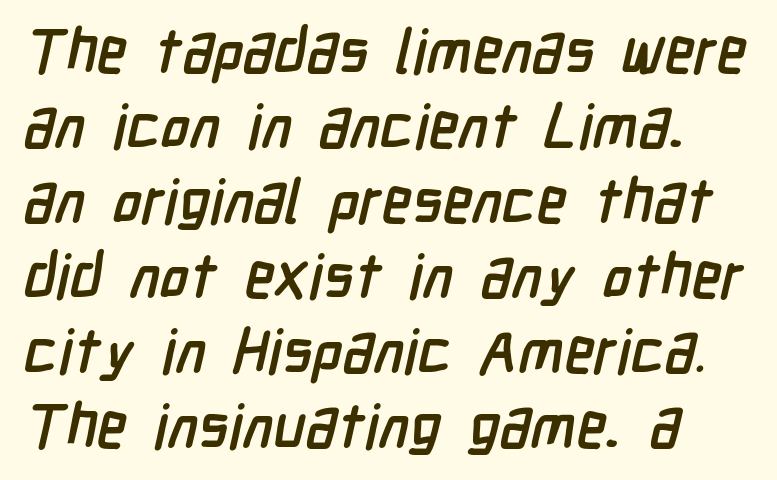
Q: Is the text bold? A: Yes.
Q: Is the typeface a serif or a sans-serif typeface? A: Sans-serif.
Q: Is the text underlined? A: No.
Q: How is the paragraph aligned? A: Left-aligned.
Q: Is the spacing between letters normal or unusually wide? A: Normal.
Q: Width (condensed, normal, or wide)? A: Condensed.
Q: Stroke contrast? A: Low.
Q: x-height? A: Medium.
Q: Monospaced? A: No.
